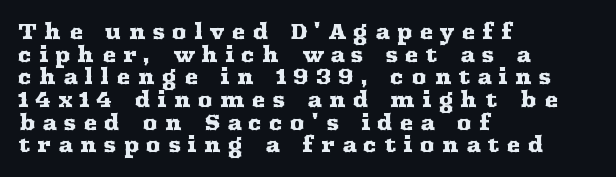
The image shows 21 px text type, upright; set left-aligned, tight line spacing (1.08x), unusually wide letter spacing (+0.33 em), not underlined.
